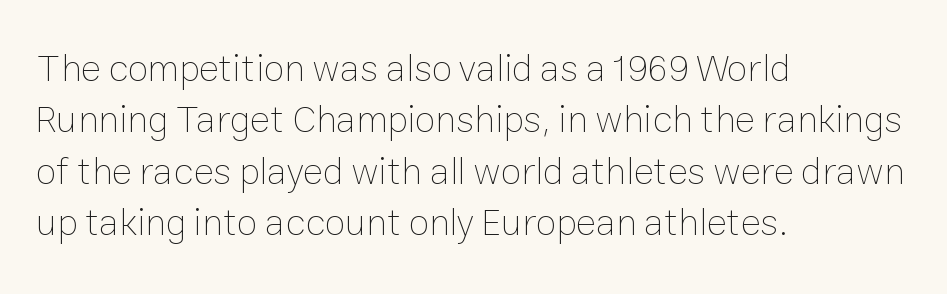
The image shows 38 px thin type, upright; set left-aligned, normal line spacing (1.35x), normal letter spacing, not underlined; low stroke contrast and a medium x-height.
